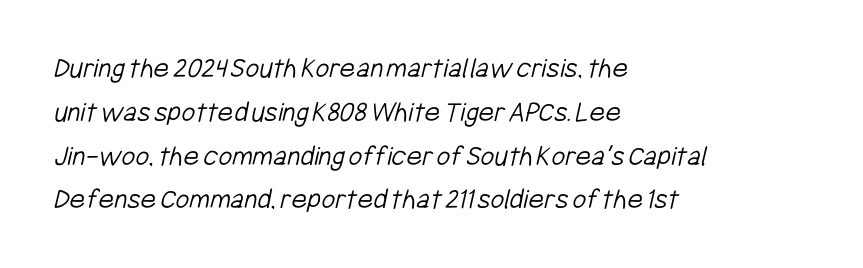
The image shows 30 px light, condensed sans-serif type; set left-aligned, normal line spacing (1.46x), normal letter spacing, not underlined; low stroke contrast and a medium x-height.
